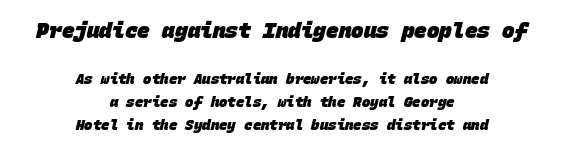
Rows of type keep a routine distance in the vertical direction. These lines keep a tight, regular rhythm from letter to letter. Beneath every word, the page is bare. Of the two passages, the one on top uses the larger point size. The passage shown is emphatically bold.
